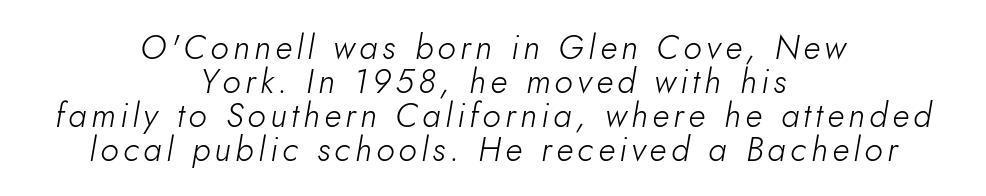
Q: Is the text bold? A: No.
Q: Is the text italic (slanted)? A: Yes, it leans right by about 10 degrees.
Q: Is the text underlined? A: No.
Q: How is the paragraph aligned? A: Centered.
Q: Is the spacing between lines tight, normal or loose? A: Tight.
Q: Width (condensed, normal, or wide)? A: Normal.
Q: Stroke contrast? A: Low.
Q: x-height? A: Small.
Q: Monospaced? A: No.
